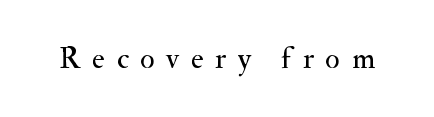
This sample uses expanded letter spacing, leaving extra air between glyphs. The font's upright variant was chosen for this text. The cut favours lightness, reaching ordinary text weight at its darkest. The type family on display is of the serif kind. These lines are rendered in a variable-pitch font.
